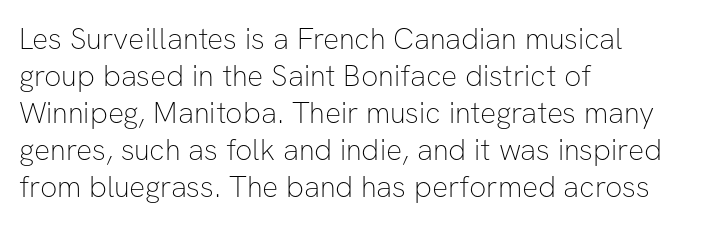
Q: Is the text bold? A: No.
Q: Is the text italic (slanted)? A: No, it is upright.
Q: Is the typeface a serif or a sans-serif typeface? A: Sans-serif.
Q: Is the text underlined? A: No.
Q: How is the paragraph aligned? A: Left-aligned.
Q: Is the spacing between letters normal or unusually wide? A: Normal.
Q: Width (condensed, normal, or wide)? A: Normal.
Q: Stroke contrast? A: Low.
Q: x-height? A: Medium.
Q: Monospaced? A: No.
